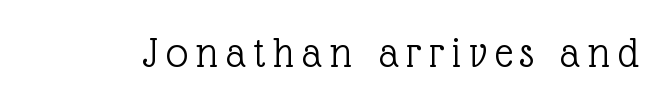
The image shows 44 px light serif type, upright; set not underlined; a medium x-height.
